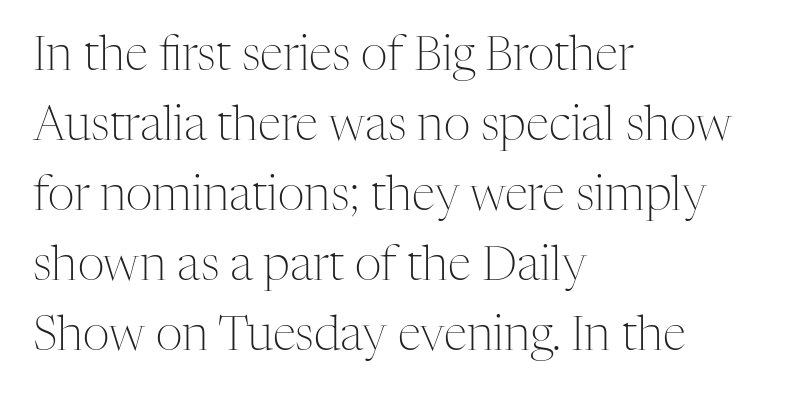
The block of text has a typical density, with ordinary space between rows. Do the characters align in a grid? No, the font is proportional. Horizontally, the lines are justified to the leading edge only. Words appear dense and cohesive because spacing is normal.
